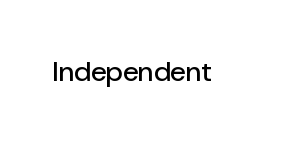
Tracking here is standard; glyphs follow each other at the usual distance. You can tell it's not italic because the verticals are truly vertical. Typographically, this falls in the sans-serif category. The letters advance in unequal steps, a hallmark of proportional type. No word sits above an underline.
